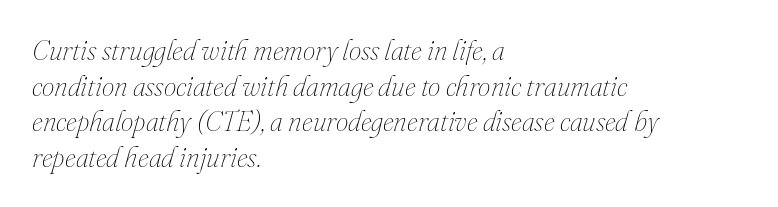
No heavy texture on the line: the type isn't bold. The words here are not underlined. The vertical gap from one line to the next is medium. Students, note that the glyphs here touch the page at normal intervals.
